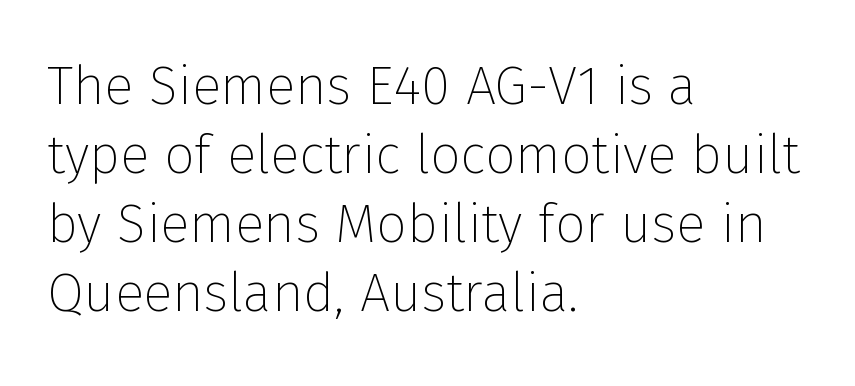
The image shows 54 px thin sans-serif type, upright; set left-aligned, normal line spacing (1.28x), normal letter spacing, not underlined; low stroke contrast and a medium x-height.
